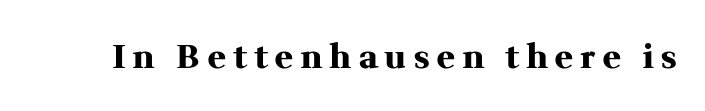
How heavy is the stroke? Heavy — this is a bold. A bare baseline throughout the passage. This is the regular roman posture of the typeface. The type is letterspaced generously, with wide tracking. Proportional: the letters do not fall into vertical columns.
